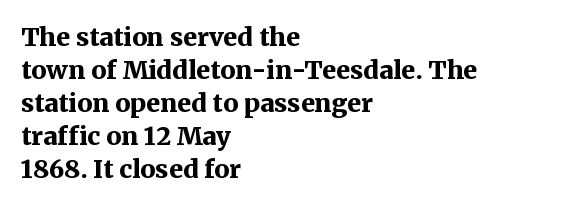
The image shows 25 px bold type, upright; set left-aligned, normal line spacing (1.32x), normal letter spacing, not underlined.
